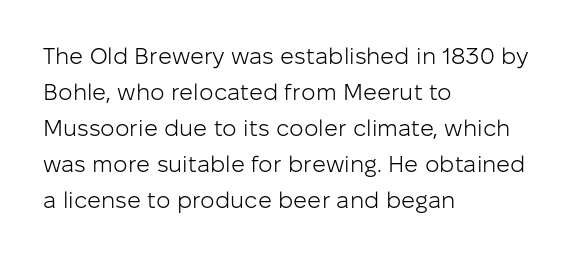
Q: Is the text bold? A: No.
Q: Is the text italic (slanted)? A: No, it is upright.
Q: Is the text underlined? A: No.
Q: How is the paragraph aligned? A: Left-aligned.
Q: Is the spacing between letters normal or unusually wide? A: Normal.
Q: Is the spacing between lines tight, normal or loose? A: Normal.
